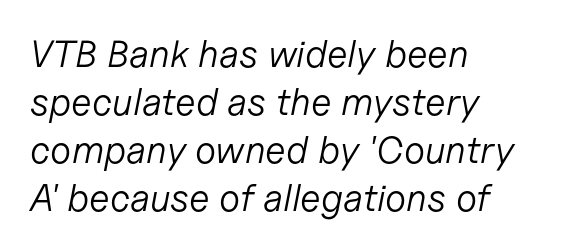
{"italic": "yes", "lean": "right", "slant_degrees": 11, "bold": "no", "weight": "light", "width": "normal", "stroke_contrast": "low", "x_height": "medium", "monospaced": "no", "underline": "no", "align": "left", "line_spacing": "normal", "line_spacing_ratio": 1.26, "letter_spacing": "normal", "letter_spacing_em": 0.0, "glyph_px": 38}
